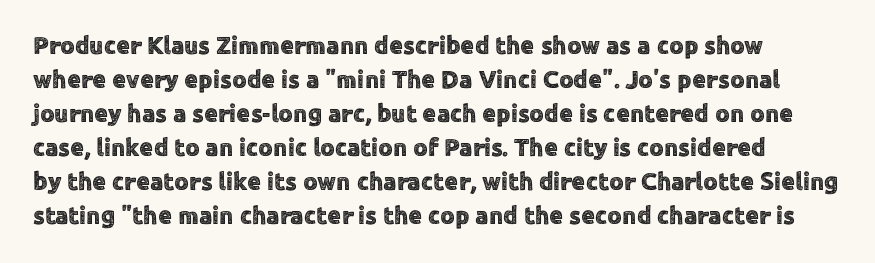
The image shows 25 px text type, upright; set normal line spacing (1.36x), normal letter spacing, not underlined.
